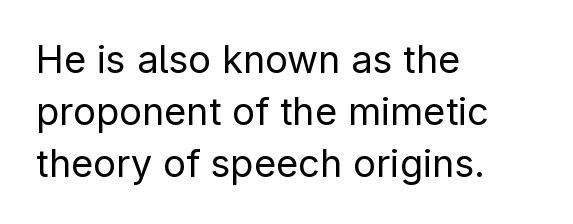
These lines are rendered in a variable-pitch font. This rendering uses left alignment, leaving the right contour irregular. Weight class: somewhere from thin through regular. The rendering keeps characters at their native spacing.
